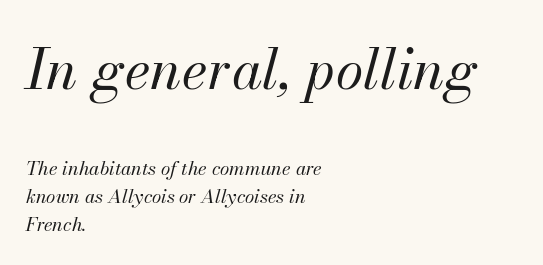
Q: Is the text bold? A: No.
Q: Is the text italic (slanted)? A: Yes, it leans right by about 13 degrees.
Q: Is the text underlined? A: No.
Q: How is the paragraph aligned? A: Left-aligned.
Q: Is the spacing between letters normal or unusually wide? A: Normal.
Q: Is the spacing between lines tight, normal or loose? A: Normal.
Q: Which block of text is set in a larger size, the first (top) or the second (bottom)? A: The first (top) one.
Q: Width (condensed, normal, or wide)? A: Normal.
Q: Stroke contrast? A: Medium.
Q: x-height? A: Small.
Q: Monospaced? A: No.
